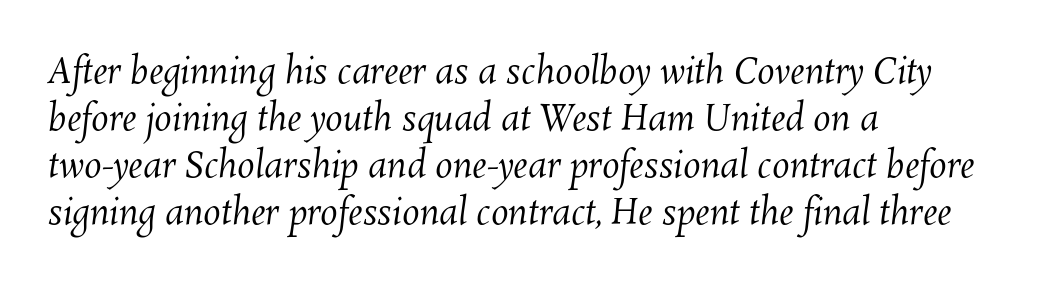
The image shows 35 px regular-weight type; set left-aligned, normal line spacing (1.34x), normal letter spacing, not underlined; medium stroke contrast and a medium x-height.
